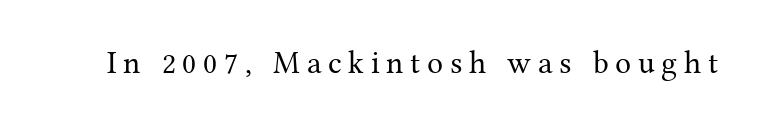
{"serif": "yes", "italic": "no", "bold": "no", "weight": "regular", "width": "normal", "stroke_contrast": "medium", "x_height": "medium", "monospaced": "no", "underline": "no", "letter_spacing": "wide", "letter_spacing_em": 0.21, "glyph_px": 32}
